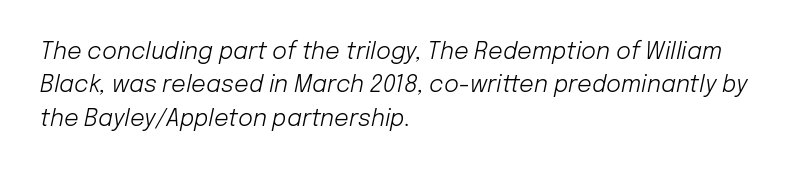
The image shows 23 px text type, italic (leaning right); set left-aligned, normal line spacing (1.45x), normal letter spacing, not underlined.
